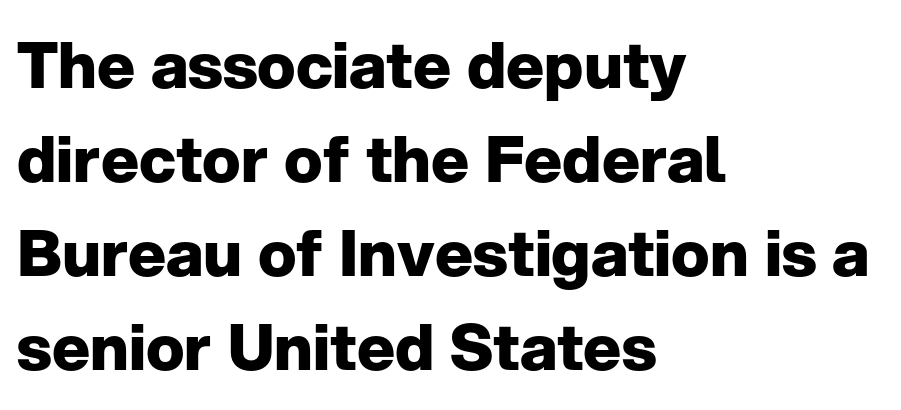
Q: Is the text bold? A: Yes.
Q: Is the text italic (slanted)? A: No, it is upright.
Q: Is the typeface a serif or a sans-serif typeface? A: Sans-serif.
Q: Is the text underlined? A: No.
Q: How is the paragraph aligned? A: Left-aligned.
Q: Is the spacing between letters normal or unusually wide? A: Normal.
Q: Is the spacing between lines tight, normal or loose? A: Normal.
Q: Width (condensed, normal, or wide)? A: Normal.
Q: Stroke contrast? A: Low.
Q: x-height? A: Medium.
Q: Monospaced? A: No.
